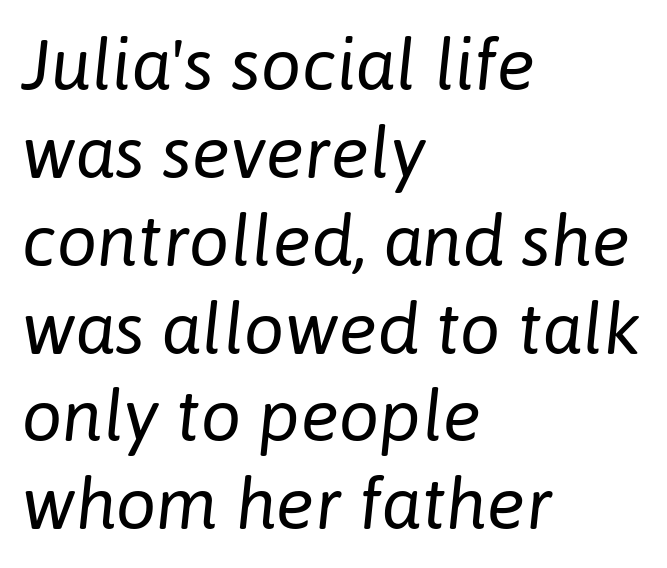
{"italic": "yes", "lean": "right", "slant_degrees": 6, "bold": "no", "weight": "regular", "width": "normal", "stroke_contrast": "low", "x_height": "medium", "monospaced": "no", "underline": "no", "align": "left", "line_spacing_ratio": 1.22, "letter_spacing": "normal", "letter_spacing_em": 0.0, "glyph_px": 72}
